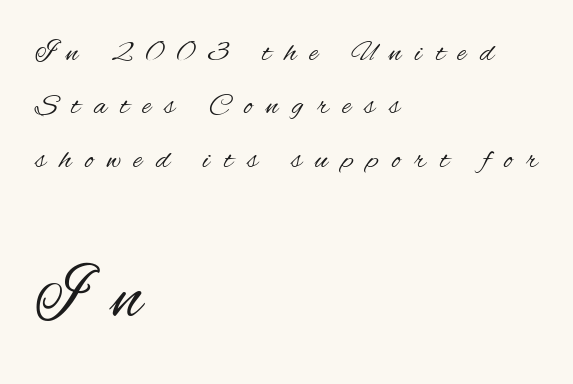
The image shows 74 px regular-weight, condensed sans-serif type; set left-aligned, line spacing 1.78x, unusually wide letter spacing (+0.46 em), not underlined; the second (bottom) block is 2.47x larger; medium stroke contrast and a small x-height.
